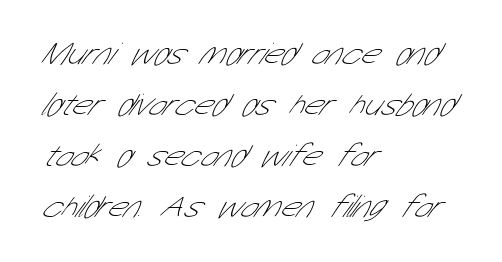
{"serif": "no", "bold": "no", "weight": "thin", "width": "condensed", "stroke_contrast": "low", "x_height": "medium", "monospaced": "no", "underline": "no", "align": "left", "line_spacing": "normal", "line_spacing_ratio": 1.59, "letter_spacing": "normal", "letter_spacing_em": 0.0, "glyph_px": 32}
